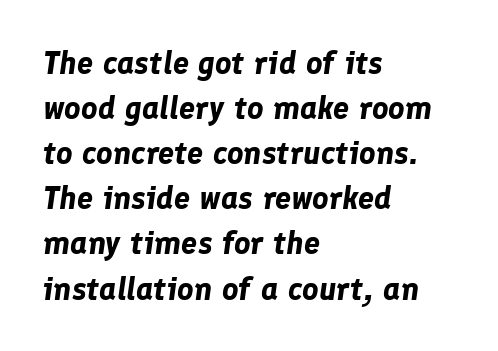
The image shows 32 px bold type, italic (leaning right); set left-aligned, normal line spacing (1.41x), normal letter spacing, not underlined; low stroke contrast and a medium x-height.
